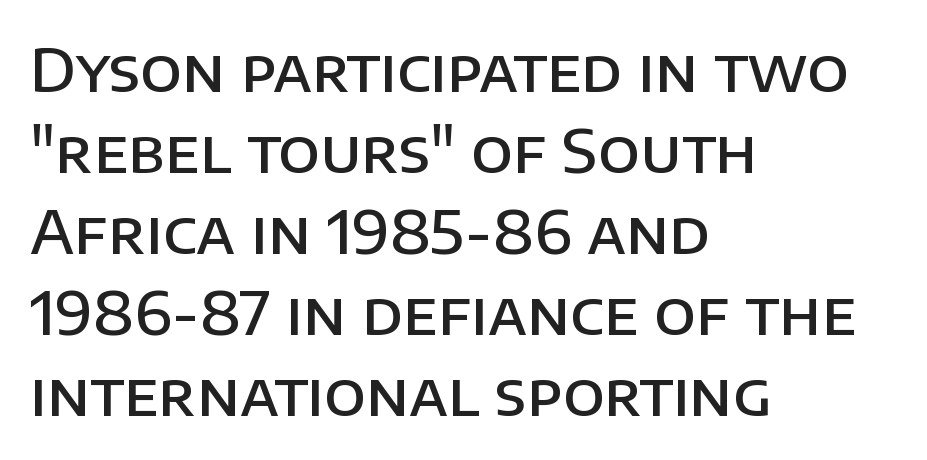
Do the characters align in a grid? No, the font is proportional. The strip under each line holds only bare page. The designer left line spacing at the default. Nobody touched the tracking dial on this one. Check where the strokes stop: nothing finishes them off — pure sans.
